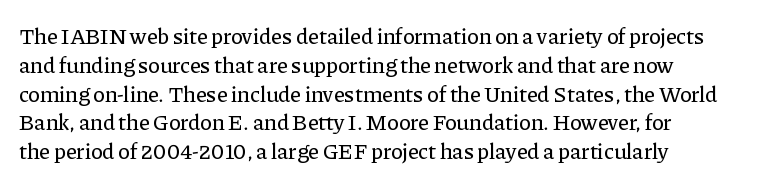
Q: Is the text italic (slanted)? A: No, it is upright.
Q: Is the text underlined? A: No.
Q: How is the paragraph aligned? A: Left-aligned.
Q: Is the spacing between letters normal or unusually wide? A: Normal.
Q: Is the spacing between lines tight, normal or loose? A: Normal.
